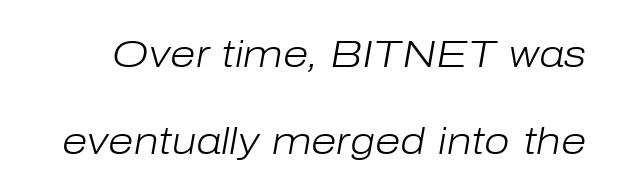
Slanted lettering throughout. Heaviness? Minimal to ordinary, like unemphasized prose. Students, observe: this is what heavily led, spacious text looks like. The face used here is proportionally spaced, like ordinary book or web type.
